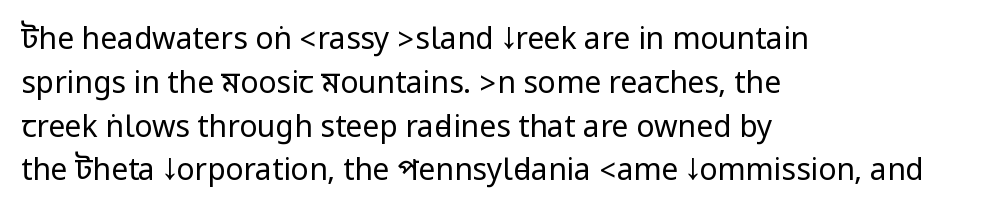
Q: Is the text bold? A: No.
Q: Is the text italic (slanted)? A: No, it is upright.
Q: Is the typeface a serif or a sans-serif typeface? A: Sans-serif.
Q: Is the text underlined? A: No.
Q: How is the paragraph aligned? A: Left-aligned.
Q: Is the spacing between letters normal or unusually wide? A: Normal.
Q: Is the spacing between lines tight, normal or loose? A: Normal.
Q: Width (condensed, normal, or wide)? A: Condensed.
Q: Stroke contrast? A: Low.
